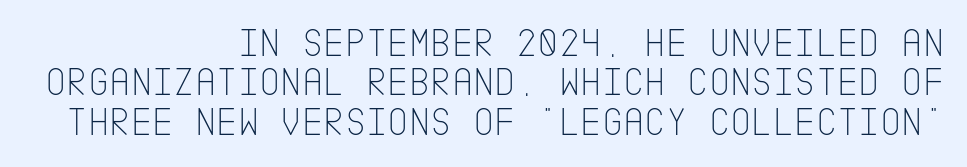
The image shows 41 px thin, condensed sans-serif type, upright; set right-aligned, tight line spacing (0.96x), normal letter spacing, not underlined; low stroke contrast and a large x-height.
